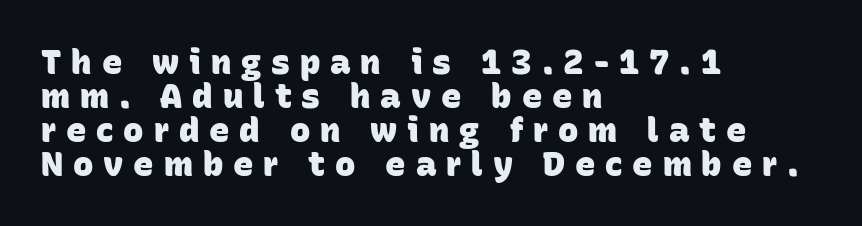
Q: Is the text bold? A: Yes.
Q: Is the typeface a serif or a sans-serif typeface? A: Sans-serif.
Q: Is the text underlined? A: No.
Q: How is the paragraph aligned? A: Left-aligned.
Q: Is the spacing between letters normal or unusually wide? A: Unusually wide.
Q: Is the spacing between lines tight, normal or loose? A: Tight.
Q: Width (condensed, normal, or wide)? A: Normal.
Q: Stroke contrast? A: Low.
Q: x-height? A: Large.
Q: Monospaced? A: No.
